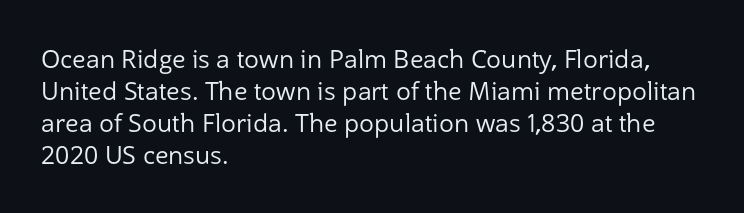
{"italic": "no", "bold": "no", "underline": "no", "align": "left", "line_spacing": "normal", "line_spacing_ratio": 1.28, "letter_spacing": "normal", "letter_spacing_em": 0.0, "glyph_px": 25}
